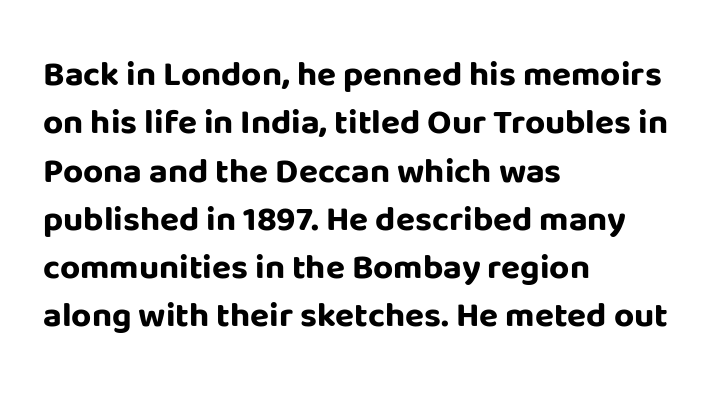
The image shows 35 px bold sans-serif type, upright; set left-aligned, normal line spacing (1.38x), normal letter spacing, not underlined; low stroke contrast and a large x-height.
